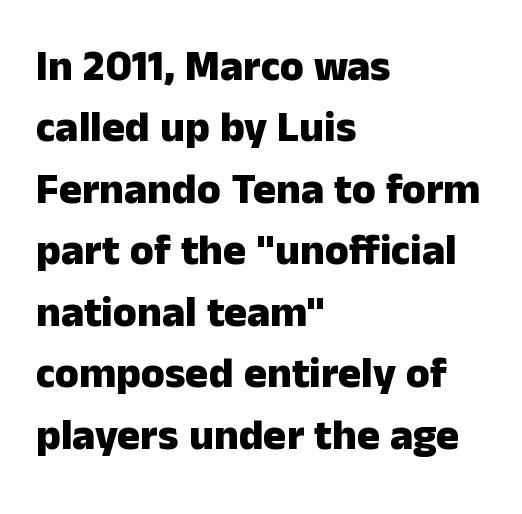
The image shows 43 px heavy sans-serif type, upright; set left-aligned, normal line spacing (1.43x), normal letter spacing, not underlined; low stroke contrast and a medium x-height.
